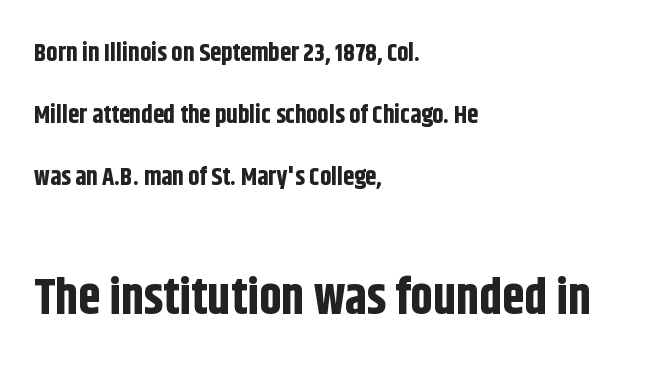
Q: Is the text bold? A: Yes.
Q: Is the text italic (slanted)? A: No, it is upright.
Q: Is the typeface a serif or a sans-serif typeface? A: Sans-serif.
Q: Is the text underlined? A: No.
Q: How is the paragraph aligned? A: Left-aligned.
Q: Is the spacing between letters normal or unusually wide? A: Normal.
Q: Is the spacing between lines tight, normal or loose? A: Loose.
Q: Which block of text is set in a larger size, the first (top) or the second (bottom)? A: The second (bottom) one.
Q: Width (condensed, normal, or wide)? A: Condensed.
Q: Stroke contrast? A: Low.
Q: x-height? A: Large.
Q: Monospaced? A: No.
